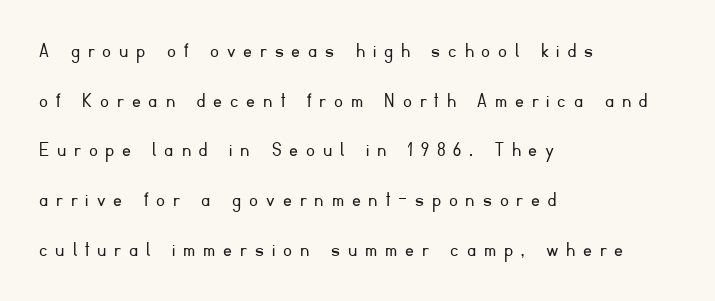
Rule under the text: the space is simply empty. Letters have the restrained weight of plain body copy at most. Compared with a centered layout, this one pins lines to the left instead. Notice how the stems are strictly vertical — no italics here. Does extra space separate the letters? Yes, quite a lot of it.
